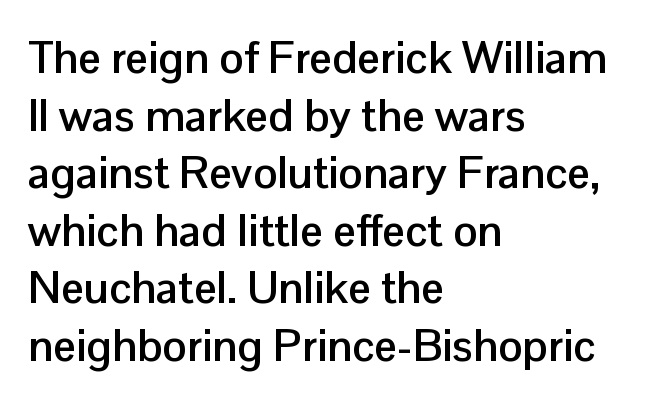
The image shows 45 px semibold sans-serif type, upright; set left-aligned, normal line spacing (1.28x), normal letter spacing, not underlined; low stroke contrast and a medium x-height.
